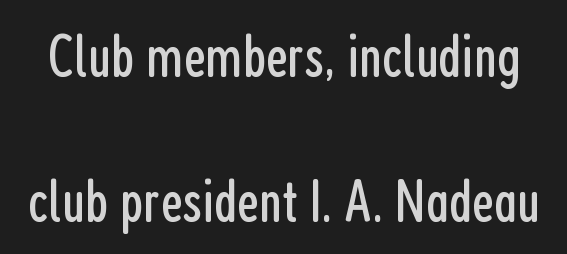
{"serif": "no", "italic": "no", "bold": "no", "weight": "regular", "width": "condensed", "stroke_contrast": "low", "x_height": "medium", "monospaced": "no", "underline": "no", "line_spacing": "loose", "line_spacing_ratio": 2.42, "letter_spacing": "normal", "letter_spacing_em": 0.0, "glyph_px": 60}
